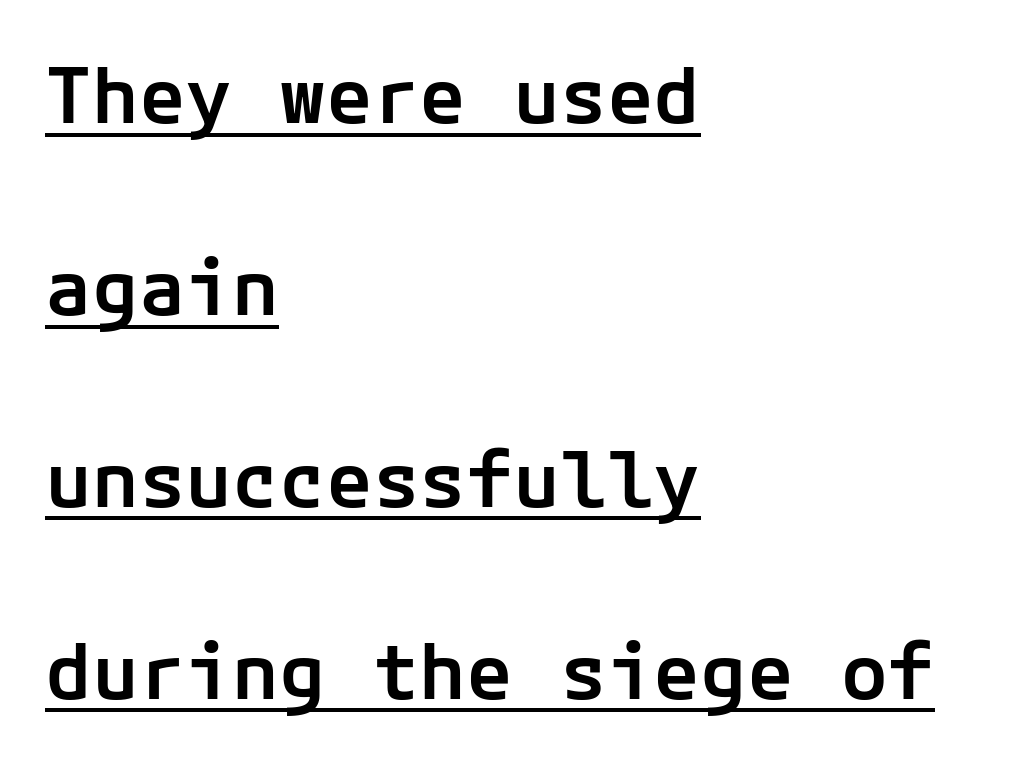
Q: Is the text bold? A: Semi-bold.
Q: Is the text italic (slanted)? A: No, it is upright.
Q: Is the typeface a serif or a sans-serif typeface? A: Sans-serif.
Q: Is the text underlined? A: Yes.
Q: How is the paragraph aligned? A: Left-aligned.
Q: Is the spacing between letters normal or unusually wide? A: Normal.
Q: Is the spacing between lines tight, normal or loose? A: Loose.
Q: Width (condensed, normal, or wide)? A: Normal.
Q: Stroke contrast? A: Low.
Q: x-height? A: Medium.
